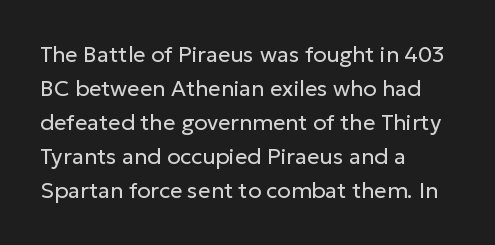
{"italic": "no", "bold": "no", "underline": "no", "align": "left", "line_spacing": "normal", "line_spacing_ratio": 1.54, "letter_spacing": "normal", "letter_spacing_em": 0.0, "glyph_px": 22}
